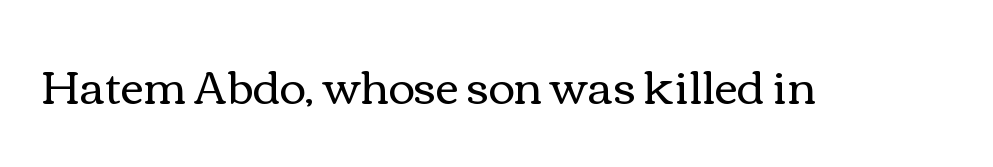
Q: Is the text bold? A: No.
Q: Is the text italic (slanted)? A: No, it is upright.
Q: Is the text underlined? A: No.
Q: Is the spacing between letters normal or unusually wide? A: Normal.
Q: Width (condensed, normal, or wide)? A: Wide.
Q: Stroke contrast? A: Medium.
Q: x-height? A: Medium.
Q: Monospaced? A: No.
